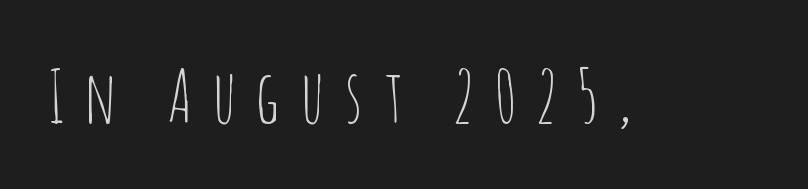
The image shows 73 px thin, condensed sans-serif type, upright; set unusually wide letter spacing (+0.28 em), not underlined; low stroke contrast and a large x-height.
